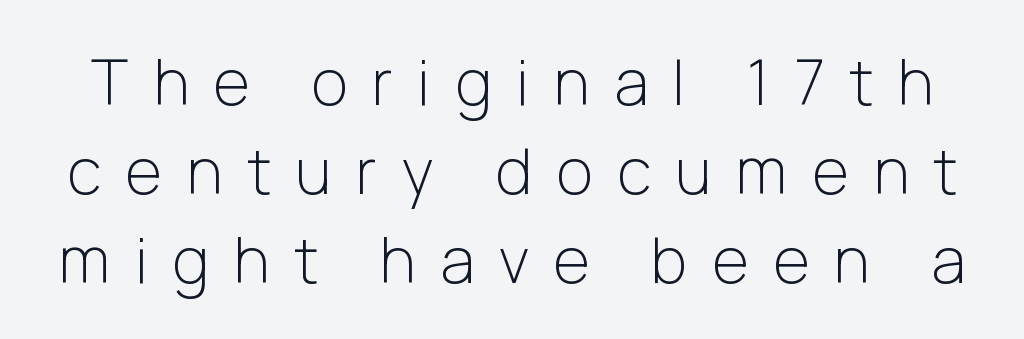
{"serif": "no", "italic": "no", "bold": "no", "weight": "light", "width": "normal", "stroke_contrast": "low", "x_height": "medium", "monospaced": "no", "underline": "no", "line_spacing": "normal", "line_spacing_ratio": 1.41, "letter_spacing": "wide", "letter_spacing_em": 0.39, "glyph_px": 63}
